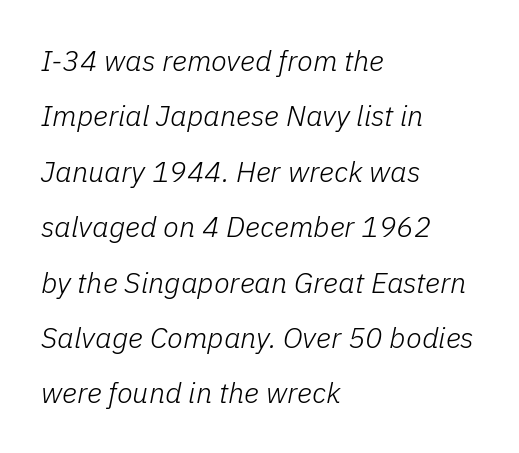
The image shows 29 px light type, italic (leaning right); set left-aligned, loose line spacing (1.91x), normal letter spacing, not underlined; low stroke contrast and a medium x-height.
